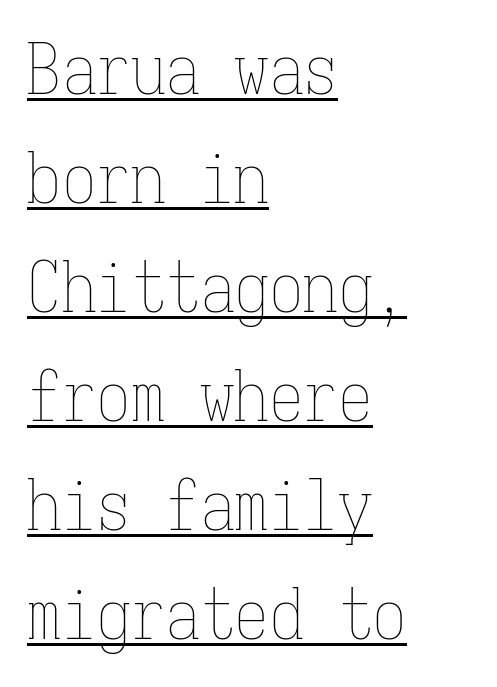
The image shows 69 px thin, condensed type, upright, monospaced; set left-aligned, normal line spacing (1.58x), normal letter spacing, underlined; low stroke contrast and a medium x-height.
